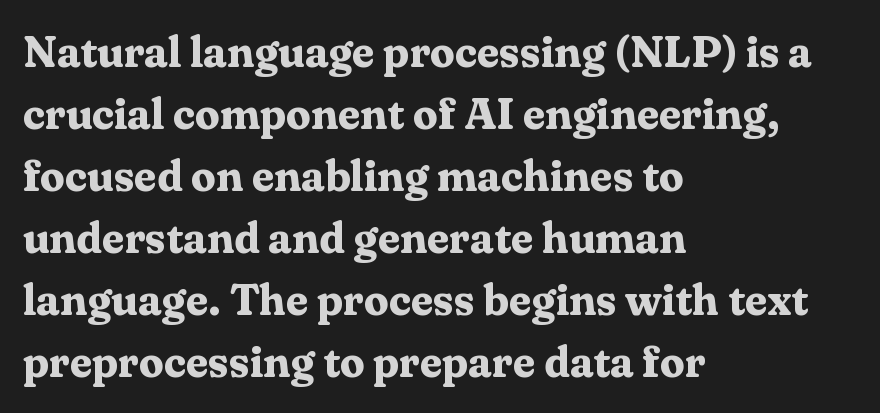
{"serif": "yes", "italic": "no", "bold": "yes", "weight": "bold", "width": "normal", "stroke_contrast": "medium", "x_height": "medium", "monospaced": "no", "underline": "no", "align": "left", "line_spacing": "normal", "line_spacing_ratio": 1.41, "letter_spacing": "normal", "letter_spacing_em": 0.0, "glyph_px": 44}
